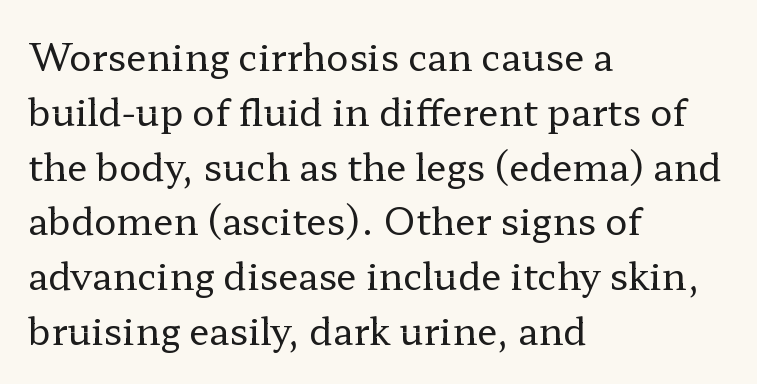
The rows are spaced the way most documents space them. The lettering holds an erect, upright posture throughout. A quiet, ordinary-to-light weight characterises the typeface. You could not count columns in this text — the font is proportionally spaced.
